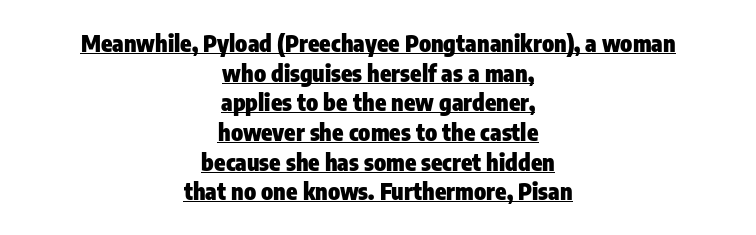
{"italic": "no", "bold": "yes", "underline": "yes", "align": "center", "line_spacing": "normal", "line_spacing_ratio": 1.29, "letter_spacing": "normal", "letter_spacing_em": 0.0, "glyph_px": 23}
